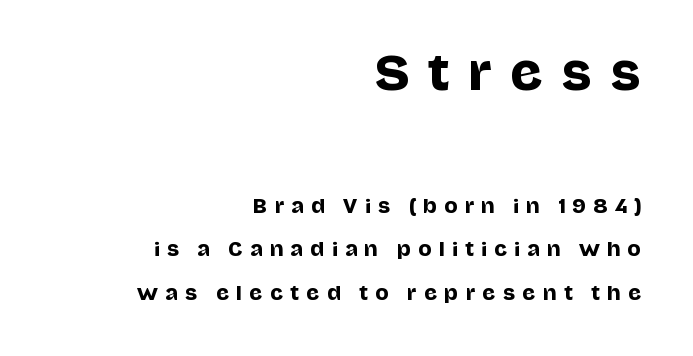
Q: Is the text italic (slanted)? A: No, it is upright.
Q: Is the typeface a serif or a sans-serif typeface? A: Sans-serif.
Q: Is the text underlined? A: No.
Q: How is the paragraph aligned? A: Right-aligned.
Q: Is the spacing between letters normal or unusually wide? A: Unusually wide.
Q: Is the spacing between lines tight, normal or loose? A: Loose.
Q: Which block of text is set in a larger size, the first (top) or the second (bottom)? A: The first (top) one.
Q: Width (condensed, normal, or wide)? A: Normal.
Q: Stroke contrast? A: Low.
Q: x-height? A: Large.
Q: Monospaced? A: No.
